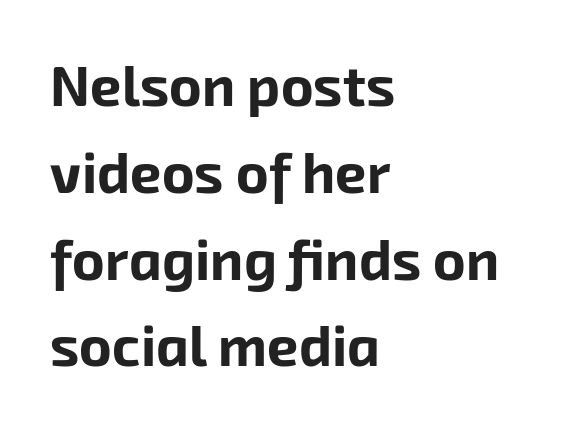
The image shows 56 px bold sans-serif type; set left-aligned, normal line spacing (1.55x), normal letter spacing, not underlined; low stroke contrast and a medium x-height.
